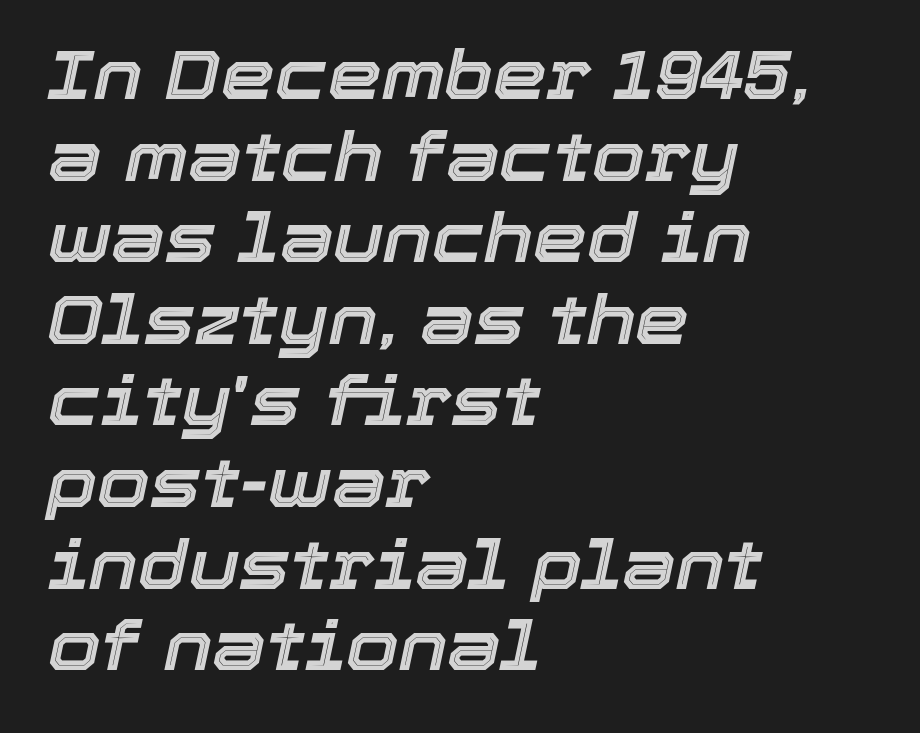
Q: Is the text italic (slanted)? A: Yes, it leans right by about 12 degrees.
Q: Is the text underlined? A: No.
Q: How is the paragraph aligned? A: Left-aligned.
Q: Is the spacing between letters normal or unusually wide? A: Normal.
Q: Width (condensed, normal, or wide)? A: Normal.
Q: x-height? A: Medium.
Q: Monospaced? A: No.
